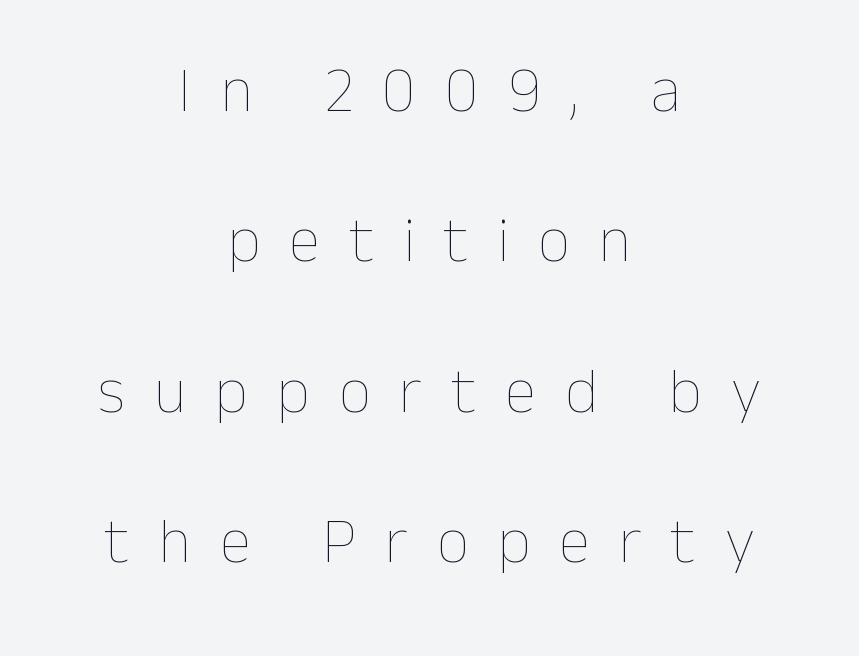
{"italic": "no", "bold": "no", "weight": "thin", "width": "normal", "stroke_contrast": "low", "x_height": "medium", "monospaced": "no", "underline": "no", "align": "center", "line_spacing": "loose", "line_spacing_ratio": 2.35, "letter_spacing": "wide", "letter_spacing_em": 0.45, "glyph_px": 64}
